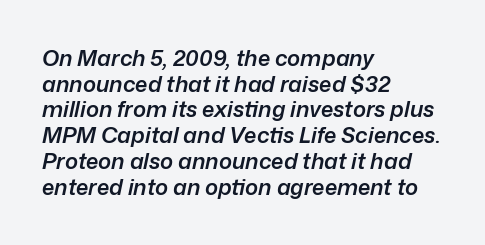
Q: Is the text bold? A: Semi-bold.
Q: Is the text italic (slanted)? A: Yes, it leans right by about 12 degrees.
Q: Is the text underlined? A: No.
Q: How is the paragraph aligned? A: Left-aligned.
Q: Is the spacing between letters normal or unusually wide? A: Normal.
